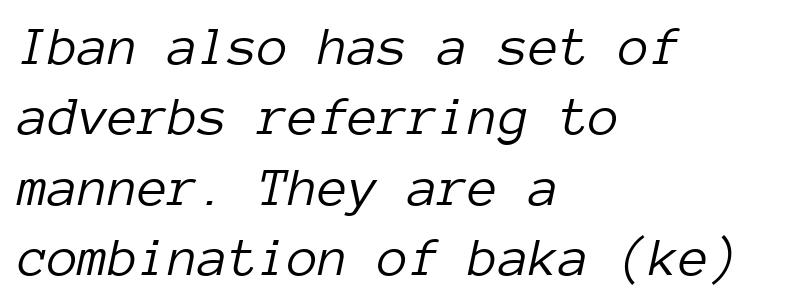
The strokes carry an ordinary text weight at most. The specimen omits any rule beneath the text block's lines. The passage shown is typed in a monospace face where columns stay perfectly aligned. Tracking value appears to be zero — textbook default spacing. Is the block centered? No — it sits flush against the left margin.
